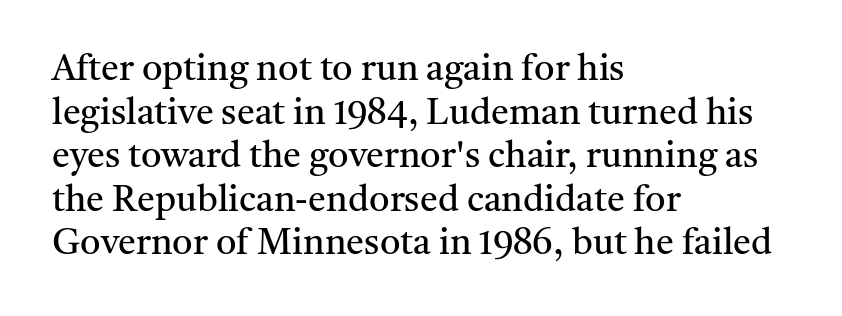
Q: Is the text bold? A: No.
Q: Is the text italic (slanted)? A: No, it is upright.
Q: Is the typeface a serif or a sans-serif typeface? A: Serif.
Q: Is the text underlined? A: No.
Q: How is the paragraph aligned? A: Left-aligned.
Q: Is the spacing between letters normal or unusually wide? A: Normal.
Q: Width (condensed, normal, or wide)? A: Normal.
Q: Stroke contrast? A: Medium.
Q: x-height? A: Medium.
Q: Monospaced? A: No.
